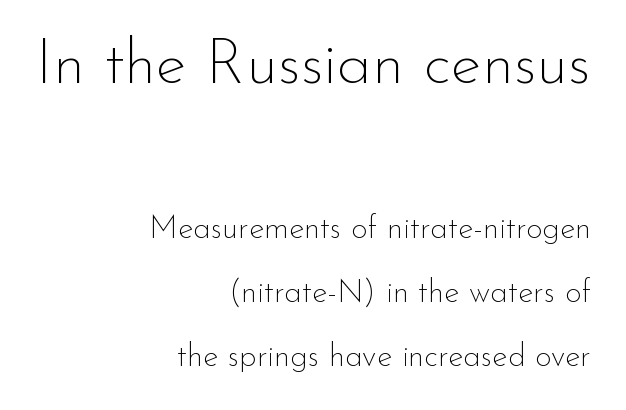
The image shows 64 px thin sans-serif type, upright; set right-aligned, loose line spacing (2.0x), normal letter spacing, not underlined; the first (top) block is 2.0x larger; low stroke contrast and a small x-height.
